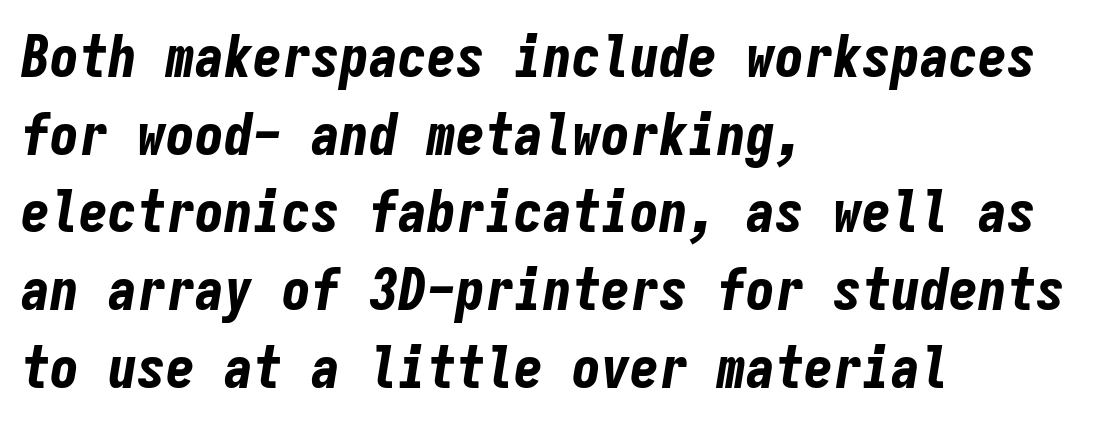
The image shows 58 px bold, condensed type, italic (leaning right), monospaced; set left-aligned, normal line spacing (1.34x), normal letter spacing, not underlined; low stroke contrast and a medium x-height.
